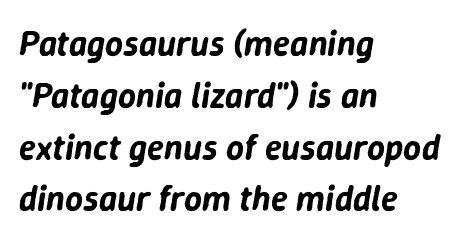
Q: Is the text italic (slanted)? A: Yes, it leans right by about 9 degrees.
Q: Is the text underlined? A: No.
Q: How is the paragraph aligned? A: Left-aligned.
Q: Is the spacing between letters normal or unusually wide? A: Normal.
Q: Is the spacing between lines tight, normal or loose? A: Normal.
Q: Width (condensed, normal, or wide)? A: Normal.
Q: Stroke contrast? A: Low.
Q: x-height? A: Medium.
Q: Monospaced? A: No.
